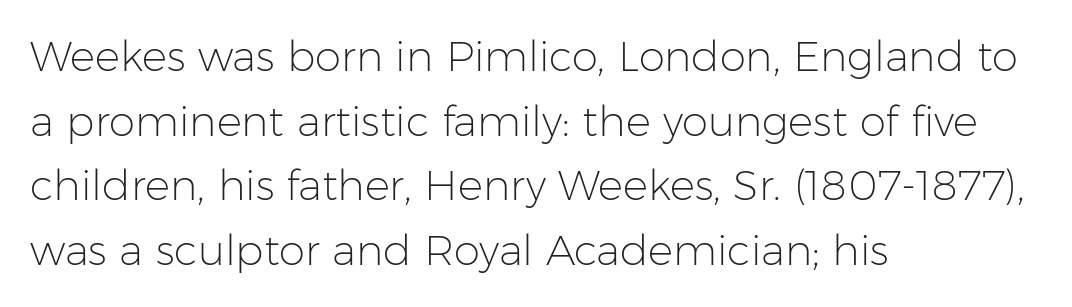
Q: Is the text bold? A: No.
Q: Is the text italic (slanted)? A: No, it is upright.
Q: Is the typeface a serif or a sans-serif typeface? A: Sans-serif.
Q: Is the text underlined? A: No.
Q: How is the paragraph aligned? A: Left-aligned.
Q: Is the spacing between letters normal or unusually wide? A: Normal.
Q: Is the spacing between lines tight, normal or loose? A: Normal.
Q: Width (condensed, normal, or wide)? A: Normal.
Q: Stroke contrast? A: Low.
Q: x-height? A: Medium.
Q: Monospaced? A: No.
